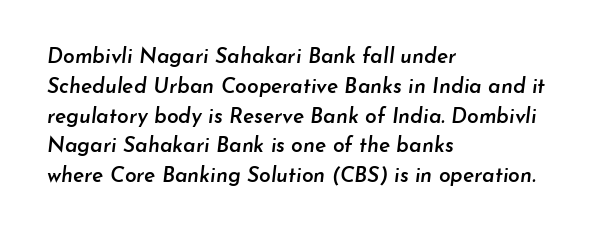
{"italic": "yes", "lean": "right", "slant_degrees": 7, "bold": "semi", "underline": "no", "align": "left", "line_spacing": "normal", "line_spacing_ratio": 1.42, "letter_spacing": "normal", "letter_spacing_em": 0.0, "glyph_px": 21}
